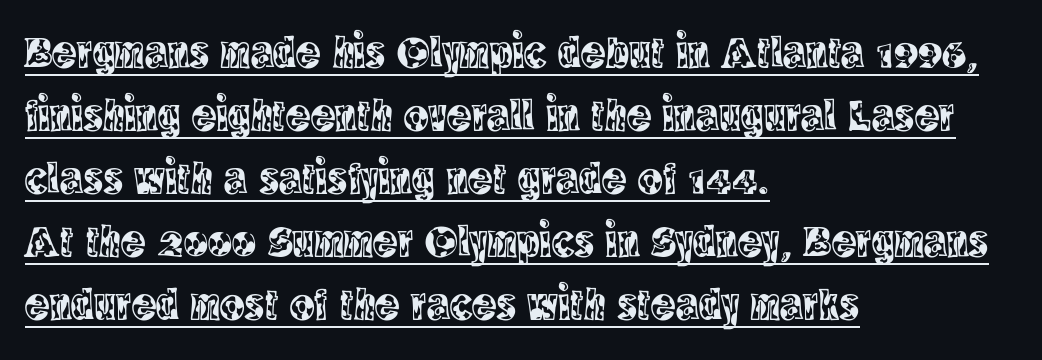
Does extra space separate the letters? No, they use regular spacing. Nope, not italic — everything's standing straight. The rendered words wear a rule along their underside. Examine the stroke ends and you'll spot serifs.
